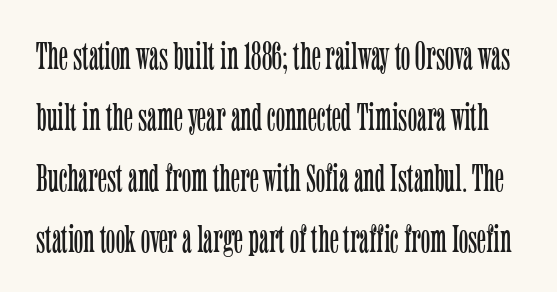
{"serif": "yes", "italic": "no", "bold": "no", "weight": "light", "width": "condensed", "stroke_contrast": "low", "x_height": "medium", "monospaced": "no", "underline": "no", "line_spacing": "normal", "line_spacing_ratio": 1.56, "letter_spacing": "normal", "letter_spacing_em": 0.0, "glyph_px": 39}
